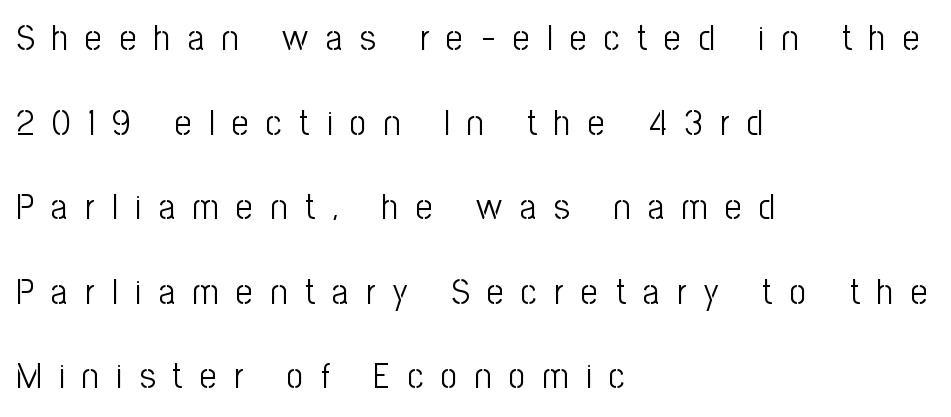
The image shows 36 px light, condensed sans-serif type, upright; set left-aligned, loose line spacing (2.35x), unusually wide letter spacing (+0.49 em), not underlined; low stroke contrast and a medium x-height.
